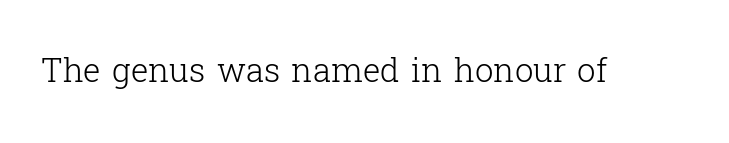
Between one letter and the next there's only the usual sliver of space. Rendered with straight, roman letterforms. The designer went with a serif here, giving each stem small feet. Quick note: underline off. Stroke thickness stays within the range of a standard reading face or lighter.
